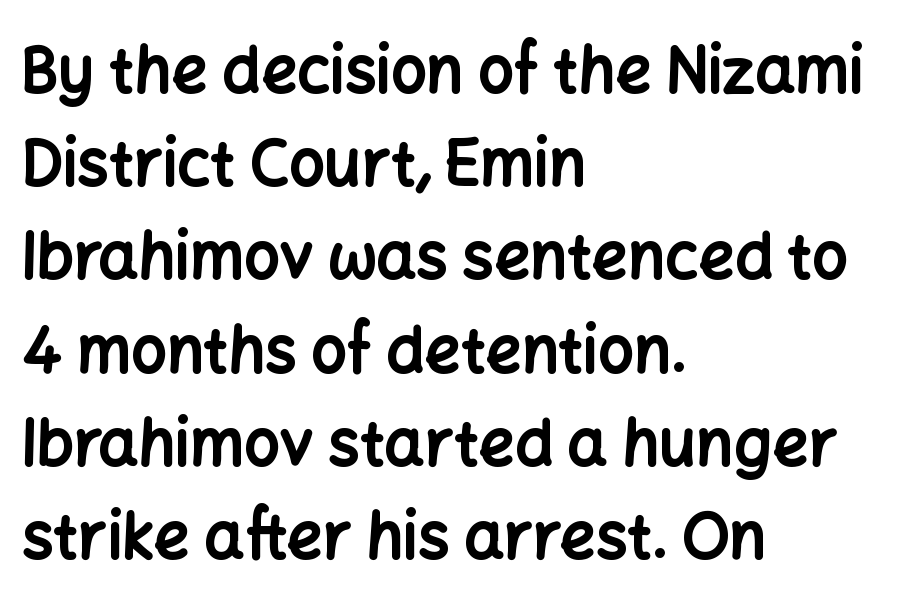
{"serif": "no", "italic": "no", "bold": "yes", "weight": "bold", "width": "normal", "stroke_contrast": "low", "x_height": "medium", "monospaced": "no", "underline": "no", "align": "left", "line_spacing": "normal", "line_spacing_ratio": 1.48, "letter_spacing": "normal", "letter_spacing_em": 0.0, "glyph_px": 63}
